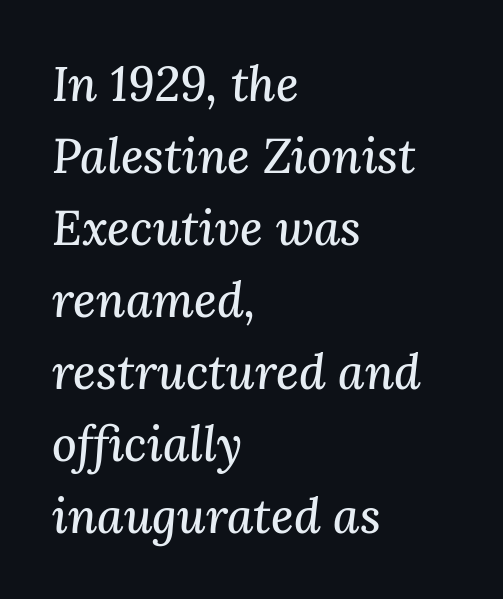
Q: Is the text italic (slanted)? A: Yes, it leans right by about 3 degrees.
Q: Is the typeface a serif or a sans-serif typeface? A: Serif.
Q: Is the text underlined? A: No.
Q: How is the paragraph aligned? A: Left-aligned.
Q: Is the spacing between letters normal or unusually wide? A: Normal.
Q: Is the spacing between lines tight, normal or loose? A: Normal.
Q: Width (condensed, normal, or wide)? A: Normal.
Q: Stroke contrast? A: Medium.
Q: x-height? A: Medium.
Q: Monospaced? A: No.
